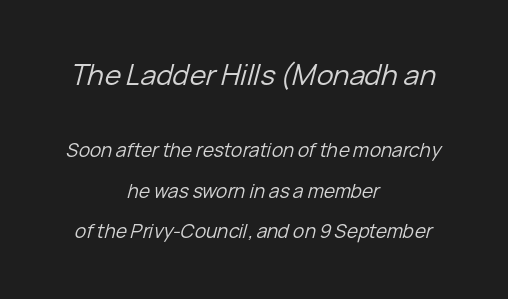
The image shows 28 px regular-weight type, italic (leaning right); set centered, loose line spacing (2.11x), normal letter spacing, not underlined; the first (top) block is 1.47x larger; low stroke contrast and a medium x-height.
